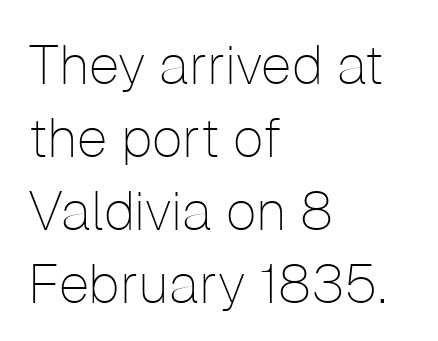
Q: Is the text bold? A: No.
Q: Is the text italic (slanted)? A: No, it is upright.
Q: Is the typeface a serif or a sans-serif typeface? A: Sans-serif.
Q: Is the text underlined? A: No.
Q: How is the paragraph aligned? A: Left-aligned.
Q: Is the spacing between letters normal or unusually wide? A: Normal.
Q: Is the spacing between lines tight, normal or loose? A: Normal.
Q: Width (condensed, normal, or wide)? A: Normal.
Q: Stroke contrast? A: Low.
Q: x-height? A: Medium.
Q: Monospaced? A: No.
